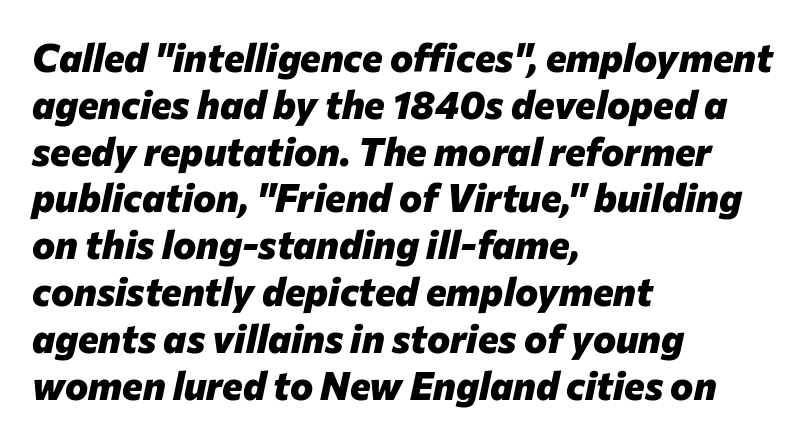
The specimen omits any rule beneath the text block's lines. Where is the straight margin? On the left. The axis of the letterforms is tilted away from vertical. The face used here is proportionally spaced, like ordinary book or web type. Compared with typical body copy, the letter spacing here is the same.
